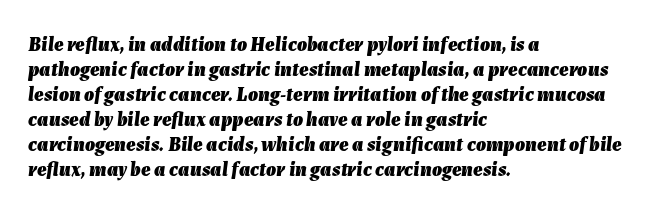
The image shows 20 px bold type, italic (leaning right); set left-aligned, normal line spacing (1.25x), normal letter spacing, not underlined.
